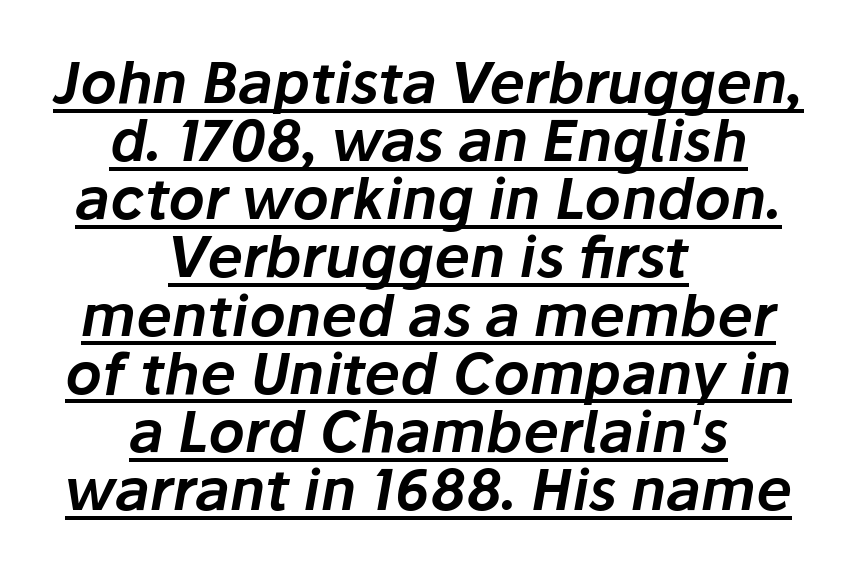
The image shows 57 px text type, italic (leaning right); set centered, tight line spacing (1.02x), normal letter spacing, underlined; low stroke contrast and a medium x-height.
